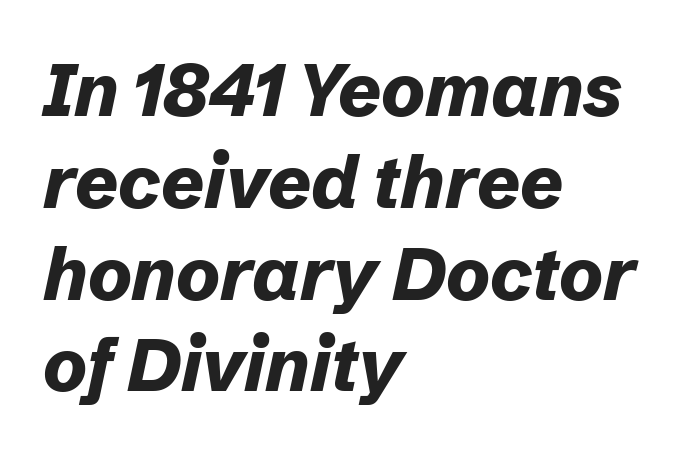
The image shows 74 px bold type, italic (leaning right); set left-aligned, line spacing 1.24x, normal letter spacing, not underlined; low stroke contrast and a medium x-height.
